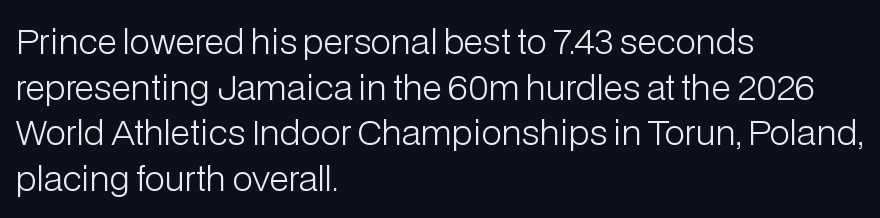
{"serif": "no", "italic": "no", "bold": "no", "weight": "light", "width": "normal", "stroke_contrast": "low", "x_height": "medium", "monospaced": "no", "underline": "no", "align": "left", "line_spacing": "normal", "line_spacing_ratio": 1.34, "letter_spacing": "normal", "letter_spacing_em": 0.0, "glyph_px": 34}
